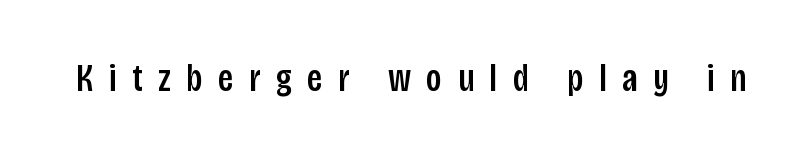
If you drew a line through each stem, it would be perfectly vertical. Letter spacing: wide. The rendering uses natural spacing where letterforms have individual widths. Words float on clear page, feet unadorned. Are there feet on the stems? There aren't — it's a sans.
